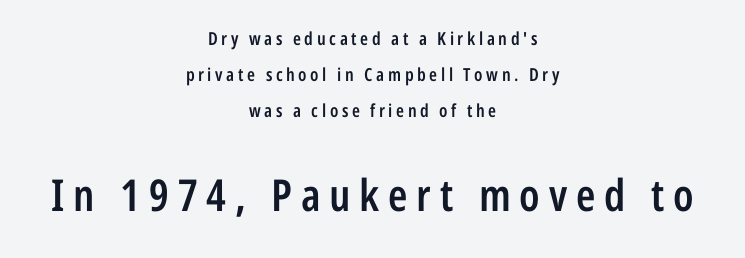
{"serif": "no", "italic": "no", "bold": "semi", "weight": "semibold", "width": "condensed", "stroke_contrast": "low", "x_height": "medium", "monospaced": "no", "underline": "no", "align": "center", "line_spacing": "loose", "line_spacing_ratio": 2.0, "letter_spacing": "wide", "letter_spacing_em": 0.2, "larger_block": "second", "size_ratio": 2.44, "glyph_px": 44}
